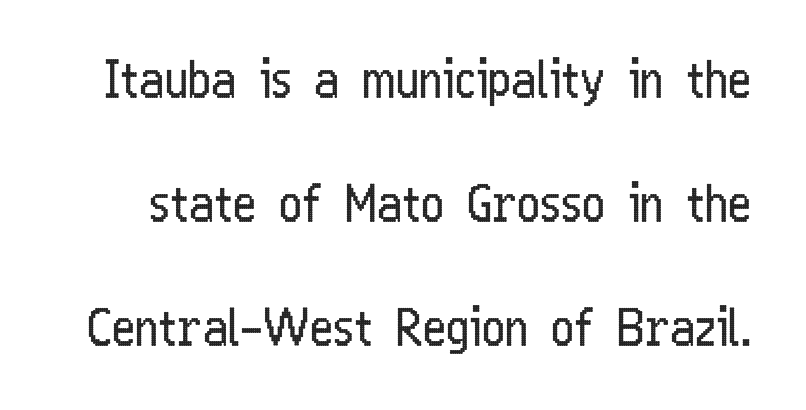
Any mark beneath the type? The region is blank. The block of text is sparse from top to bottom, with ample space between rows. The passage shown is typed in a proportional face where columns would drift. Check where the strokes stop: nothing finishes them off — pure sans.
